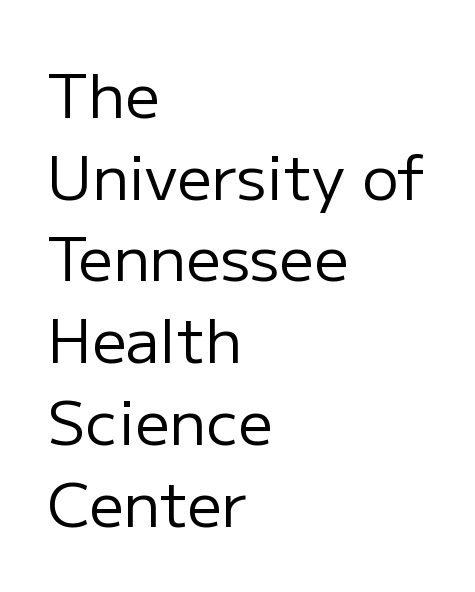
To sum up the face: it is a sans, with no serifs. Letters rest on an invisible, unmarked baseline. Students, observe: this is what conventionally led text looks like. The paragraph shown leans on its left margin. Ink coverage per letter is moderate at most. Inter-character spacing is left at the font's built-in metrics.
